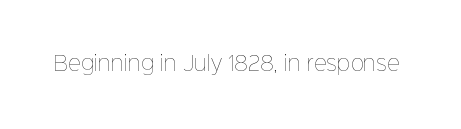
Q: Is the text bold? A: No.
Q: Is the text italic (slanted)? A: No, it is upright.
Q: Is the text underlined? A: No.
Q: Is the spacing between letters normal or unusually wide? A: Normal.
